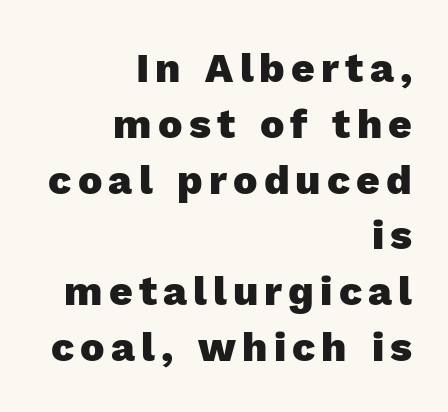
When letters stand straight like this, we call the style roman or upright. Emphasis by weight is at full strength: bold. You could not count columns in this text — the font is proportionally spaced. The font family rendered here belongs to the sans-serif group.
